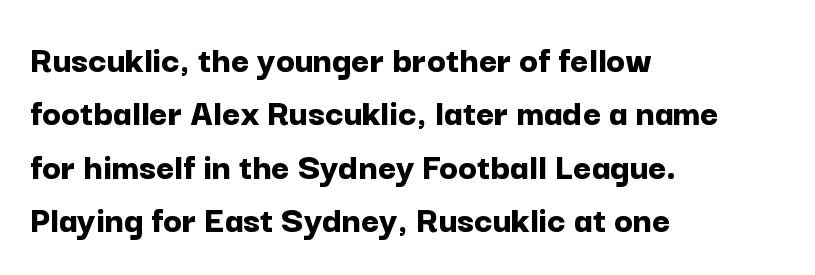
The compositor pushed each line to the left boundary. Nothing sits at the stroke ends, so this counts as sans-serif. Each new line begins a customary step beneath the previous one. These lines keep a tight, regular rhythm from letter to letter. This is the regular roman posture of the typeface. Letters rest on an invisible, unmarked baseline.
